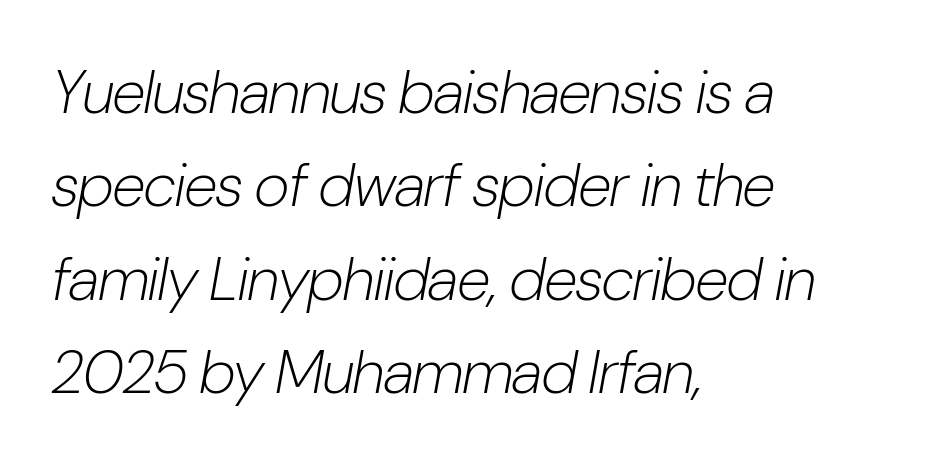
The image shows 61 px light, condensed type, italic (leaning right); set left-aligned, normal line spacing (1.53x), normal letter spacing, not underlined; low stroke contrast and a medium x-height.
